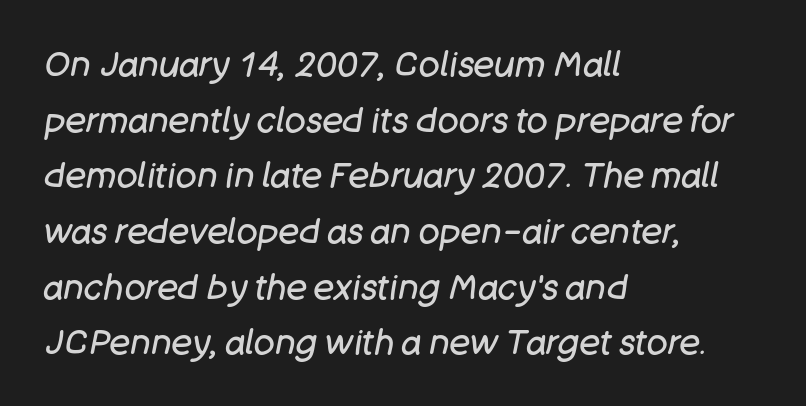
Stem width sits at or under what a default text font uses. There's an unmistakable incline to the writing here. Proportional: the letters do not fall into vertical columns. Honestly, there is no underline to notice here at all. Evenly set lines give the paragraph a standard silhouette.
